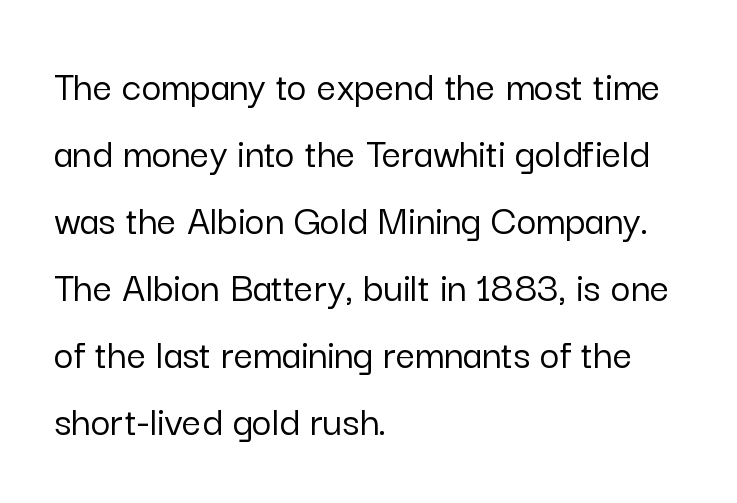
{"serif": "no", "italic": "no", "width": "normal", "stroke_contrast": "low", "x_height": "medium", "monospaced": "no", "underline": "no", "align": "left", "line_spacing": "normal", "line_spacing_ratio": 1.56, "letter_spacing": "normal", "letter_spacing_em": 0.0, "glyph_px": 43}
